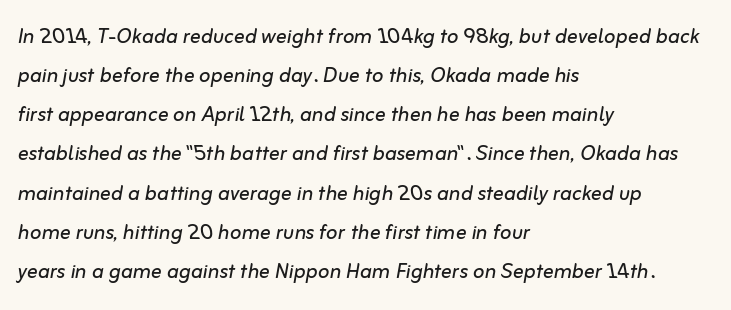
Q: Is the text bold? A: No.
Q: Is the text italic (slanted)? A: Yes, it leans right by about 10 degrees.
Q: Is the text underlined? A: No.
Q: How is the paragraph aligned? A: Left-aligned.
Q: Is the spacing between letters normal or unusually wide? A: Normal.
Q: Is the spacing between lines tight, normal or loose? A: Normal.
